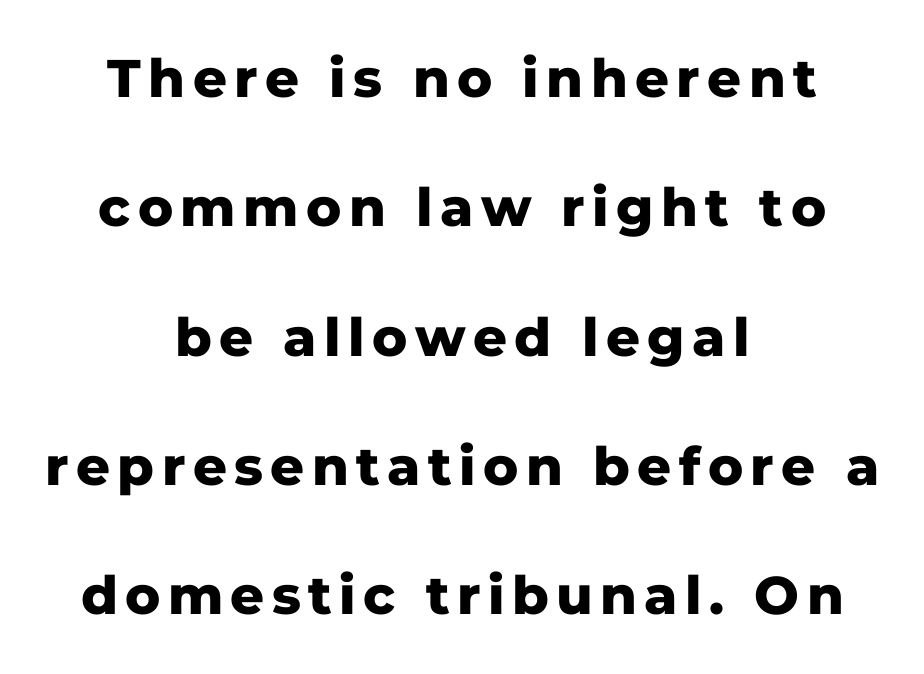
{"serif": "no", "italic": "no", "bold": "yes", "weight": "heavy", "width": "normal", "stroke_contrast": "low", "x_height": "medium", "monospaced": "no", "underline": "no", "align": "center", "line_spacing": "loose", "line_spacing_ratio": 2.44, "glyph_px": 53}
